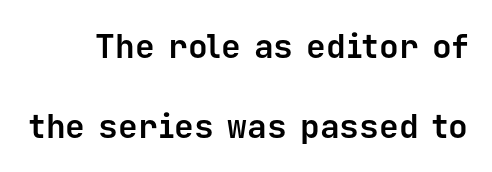
Q: Is the text bold? A: Yes.
Q: Is the text italic (slanted)? A: No, it is upright.
Q: Is the typeface a serif or a sans-serif typeface? A: Sans-serif.
Q: Is the text underlined? A: No.
Q: Is the spacing between letters normal or unusually wide? A: Normal.
Q: Is the spacing between lines tight, normal or loose? A: Loose.
Q: Width (condensed, normal, or wide)? A: Normal.
Q: Stroke contrast? A: Low.
Q: x-height? A: Medium.
Q: Monospaced? A: Yes.
